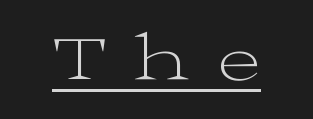
Q: Is the text bold? A: No.
Q: Is the text italic (slanted)? A: No, it is upright.
Q: Is the typeface a serif or a sans-serif typeface? A: Serif.
Q: Is the text underlined? A: Yes.
Q: Is the spacing between letters normal or unusually wide? A: Unusually wide.
Q: Width (condensed, normal, or wide)? A: Wide.
Q: Stroke contrast? A: Medium.
Q: x-height? A: Medium.
Q: Monospaced? A: No.
